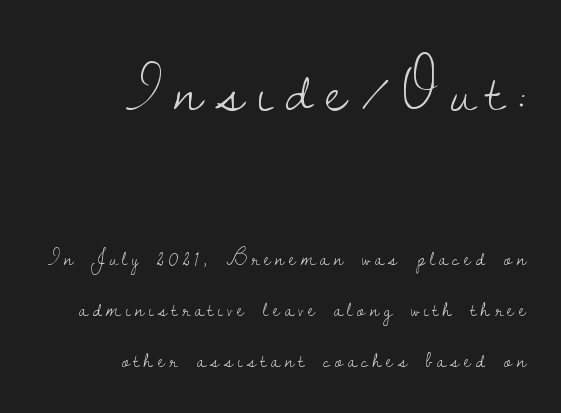
The image shows 66 px light serif type; set right-aligned, loose line spacing (2.31x), unusually wide letter spacing (+0.21 em), not underlined; the first (top) block is 3.0x larger; low stroke contrast and a small x-height.
